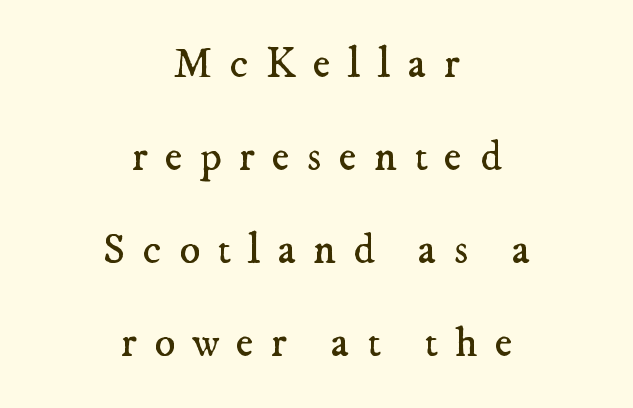
Serifs: yes, visible at the terminals of the letterforms. This sample is center-justified, so both line endings float freely. The letterforms stand isolated, each surrounded by extra space. The passage shown is typed in a proportional face where columns would drift. Interline gaps are noticeably wide in this sample.
